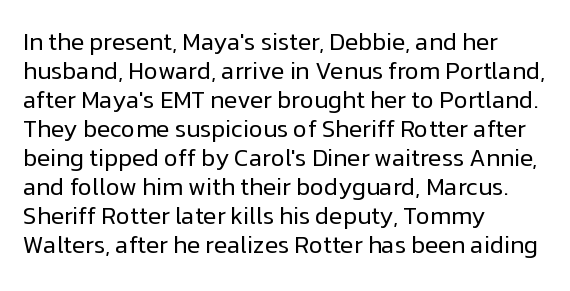
Q: Is the text bold? A: No.
Q: Is the text italic (slanted)? A: No, it is upright.
Q: Is the text underlined? A: No.
Q: How is the paragraph aligned? A: Left-aligned.
Q: Is the spacing between letters normal or unusually wide? A: Normal.
